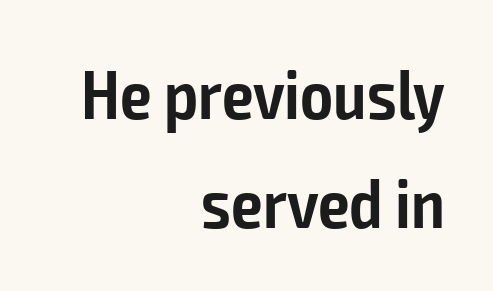
Q: Is the text bold? A: Semi-bold.
Q: Is the text italic (slanted)? A: No, it is upright.
Q: Is the typeface a serif or a sans-serif typeface? A: Sans-serif.
Q: Is the text underlined? A: No.
Q: How is the paragraph aligned? A: Right-aligned.
Q: Is the spacing between letters normal or unusually wide? A: Normal.
Q: Is the spacing between lines tight, normal or loose? A: Normal.
Q: Width (condensed, normal, or wide)? A: Condensed.
Q: Stroke contrast? A: Low.
Q: x-height? A: Medium.
Q: Monospaced? A: No.
